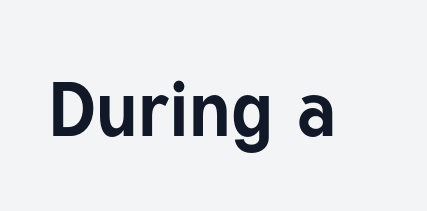
The image shows 76 px bold sans-serif type, upright; set normal letter spacing, not underlined; low stroke contrast and a medium x-height.
